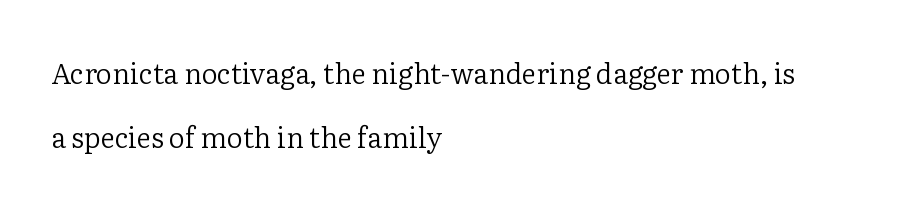
Q: Is the text bold? A: No.
Q: Is the text italic (slanted)? A: No, it is upright.
Q: Is the typeface a serif or a sans-serif typeface? A: Serif.
Q: Is the text underlined? A: No.
Q: How is the paragraph aligned? A: Left-aligned.
Q: Is the spacing between letters normal or unusually wide? A: Normal.
Q: Is the spacing between lines tight, normal or loose? A: Loose.
Q: Width (condensed, normal, or wide)? A: Normal.
Q: Stroke contrast? A: Low.
Q: x-height? A: Medium.
Q: Monospaced? A: No.
